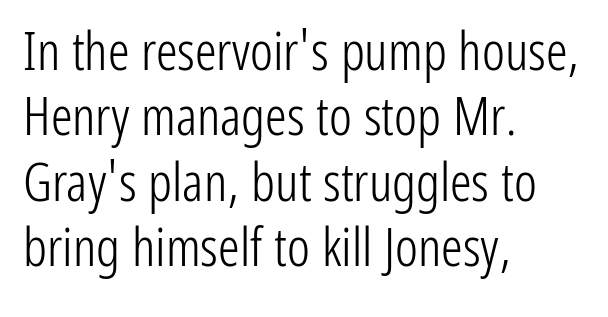
The image shows 54 px light, condensed sans-serif type, upright; set left-aligned, line spacing 1.21x, normal letter spacing, not underlined; low stroke contrast and a medium x-height.
